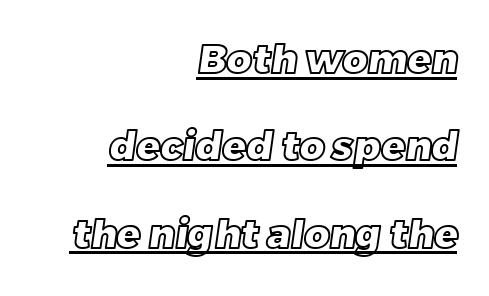
The image shows 39 px text type; set right-aligned, loose line spacing (2.24x), normal letter spacing, underlined; a large x-height.
